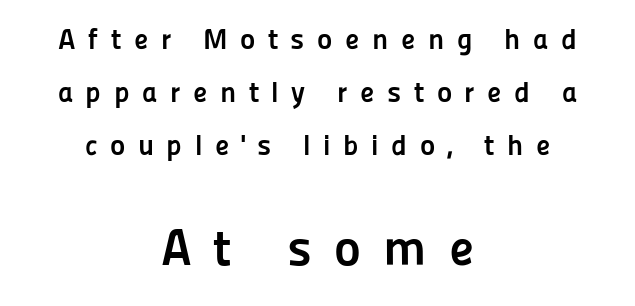
This layout puts the modest block above and the oversized block below. Notice how the passage keeps no hard edge, just a central spine. Pretty heavy lettering here — definitely bold. The letters advance in unequal steps, a hallmark of proportional type.
